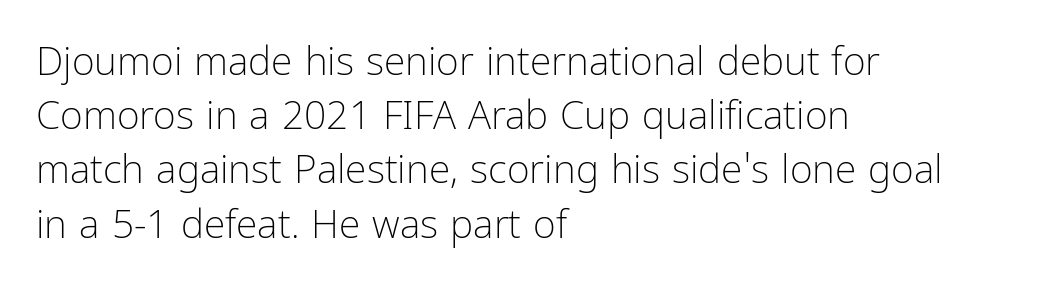
A normal amount of white space separates one row of letters from the next. The passage shown has conventional tracking throughout. Note: no serifs on the glyphs. This rendering features lettering with no underline. Note the varied advance widths — an 'i' is clearly narrower than an 'm'.
